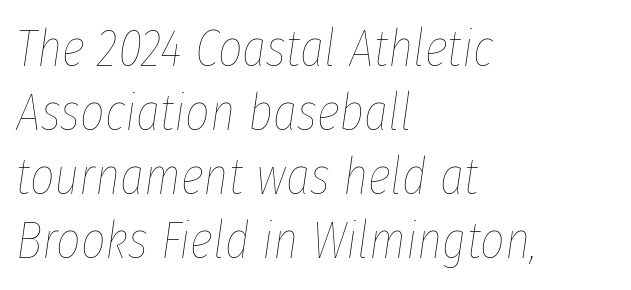
The image shows 53 px thin, condensed type, italic (leaning right); set left-aligned, line spacing 1.21x, normal letter spacing, not underlined; low stroke contrast and a medium x-height.
